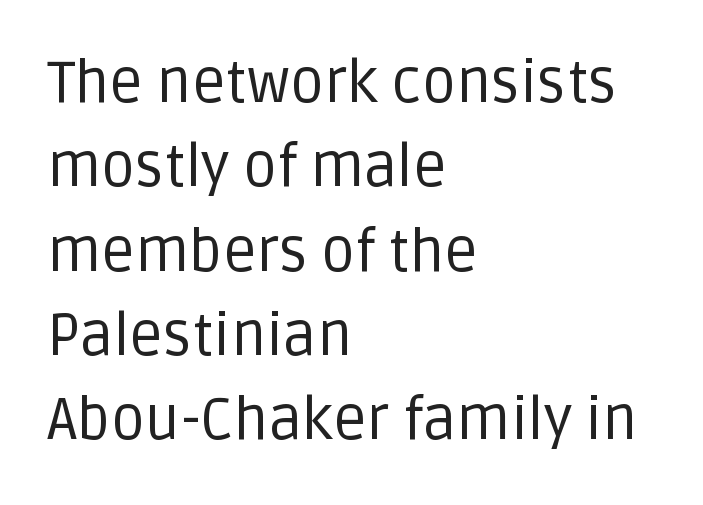
The letterforms sit shoulder to shoulder at normal distance. Plain, unruled lines of type. Do the characters align in a grid? No, the font is proportional. Horizontal bands of white between lines are of average thickness. Heaviness? Minimal to ordinary, like unemphasized prose. The paragraph has a hard left edge and a soft right edge.
